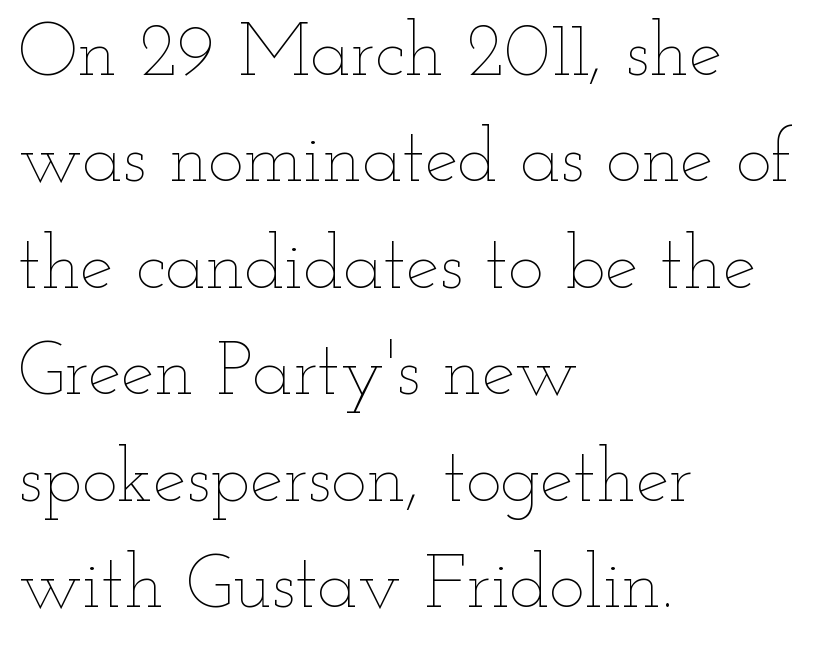
{"italic": "no", "bold": "no", "weight": "thin", "width": "wide", "stroke_contrast": "low", "x_height": "small", "monospaced": "no", "underline": "no", "align": "left", "line_spacing": "normal", "line_spacing_ratio": 1.42, "letter_spacing": "normal", "letter_spacing_em": 0.0, "glyph_px": 75}
